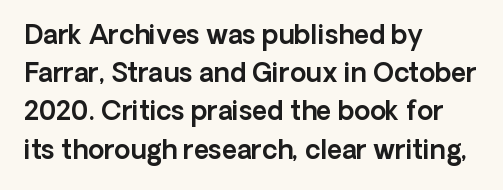
Q: Is the text italic (slanted)? A: No, it is upright.
Q: Is the text underlined? A: No.
Q: How is the paragraph aligned? A: Left-aligned.
Q: Is the spacing between letters normal or unusually wide? A: Normal.
Q: Is the spacing between lines tight, normal or loose? A: Normal.
